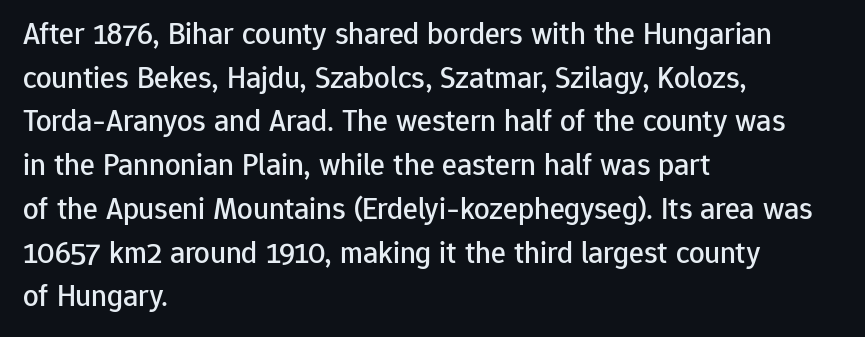
A typesetter would call this leading conventional body-copy spacing. The gaps between neighbouring characters are ordinary and unremarkable. Teacher's note: observe the even left margin — that is flush-left alignment. The passage shown is typed in a proportional face where columns would drift.
